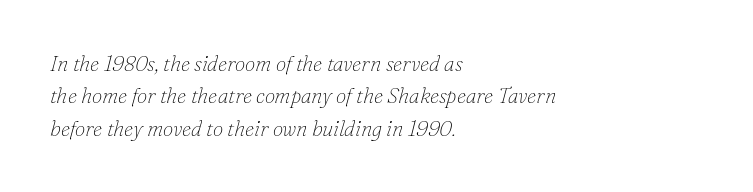
Observe the ordinary spacing: letters are neighbours, not strangers. Reading down the block, your eye returns to a fixed left position each line. A light-to-regular cut is what we see here. Check the space under the baseline: it is left empty. The line-height multiplier appears to be the usual default.
